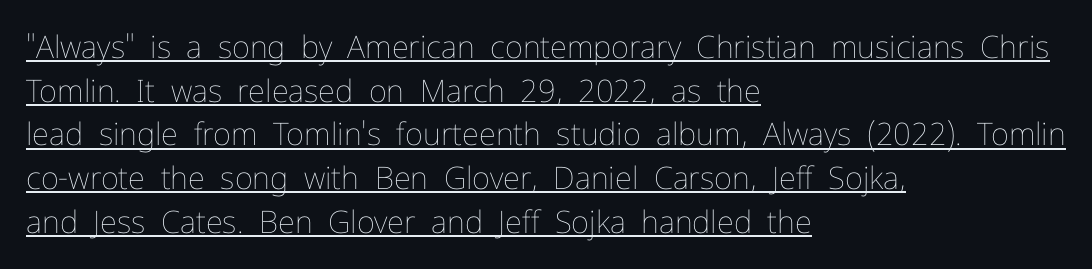
{"italic": "no", "bold": "no", "weight": "thin", "width": "normal", "stroke_contrast": "low", "x_height": "medium", "monospaced": "no", "underline": "yes", "align": "left", "line_spacing": "normal", "line_spacing_ratio": 1.41, "letter_spacing": "normal", "letter_spacing_em": 0.0, "glyph_px": 31}
